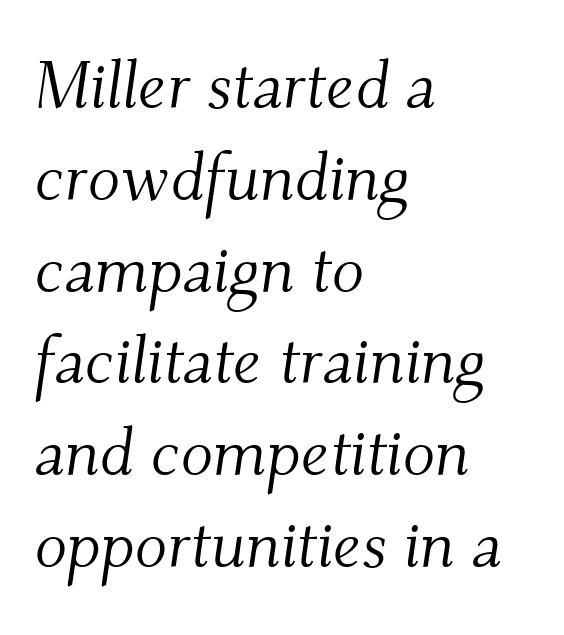
The image shows 67 px light serif type, italic (leaning right); set left-aligned, normal line spacing (1.37x), normal letter spacing, not underlined; medium stroke contrast and a small x-height.
